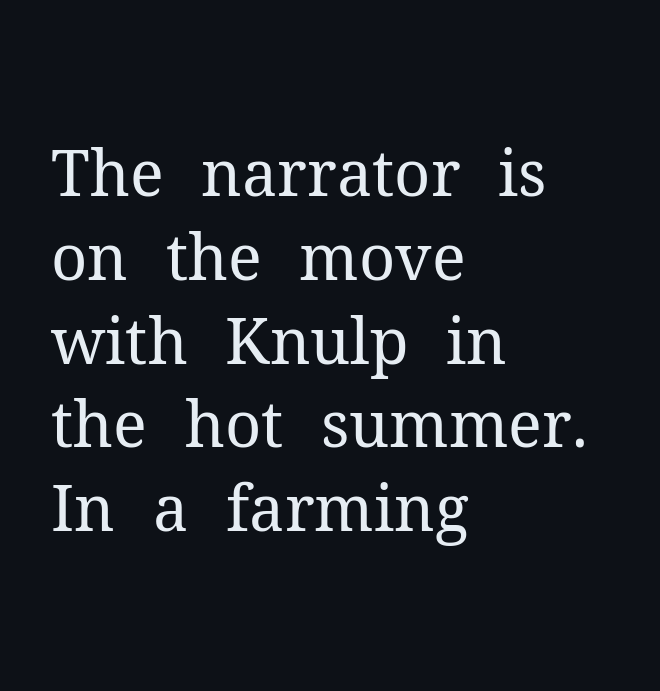
Vertically, the passage feels balanced, rows spaced as you'd expect. In terms of posture, this sample is upright. The strokes are not fattened; the text isn't bold. This is serif lettering, the kind often seen in printed books. Each row of text sits above clean, open space. A typesetter would call this proportional, since set widths differ per character.
